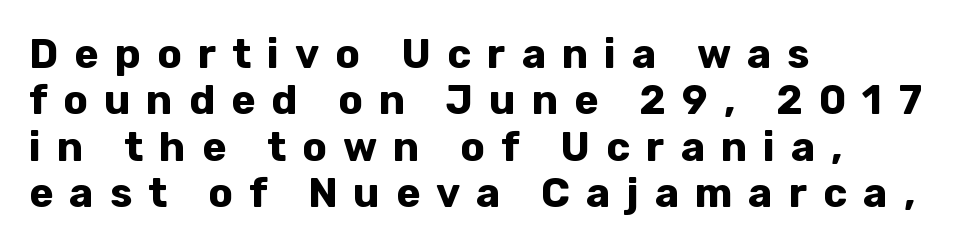
How are the letters spaced? Widely, with obvious added tracking. Regarding serifs, this sample does without them. Compared with an ordinary text face, these strokes are far heavier — a full bold. Every row of glyphs begins at an identical x-position on the left. A bare baseline throughout the passage.
